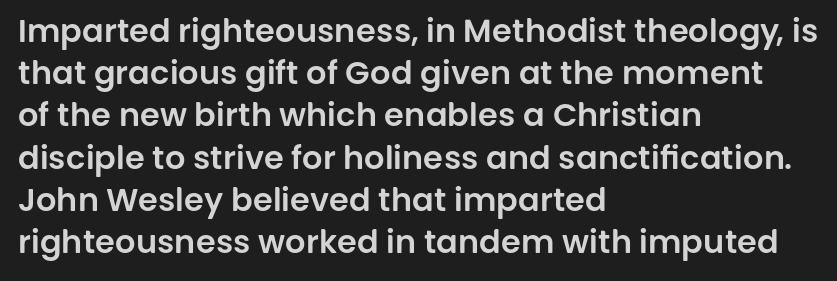
The image shows 32 px sans-serif type, upright; set left-aligned, normal line spacing (1.32x), normal letter spacing, not underlined; low stroke contrast and a large x-height.
